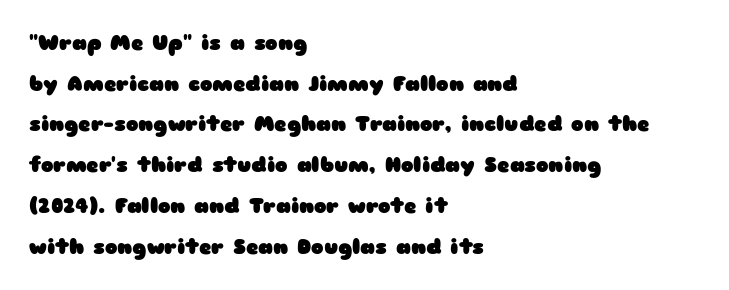
Q: Is the text bold? A: Yes.
Q: Is the text italic (slanted)? A: No, it is upright.
Q: Is the text underlined? A: No.
Q: How is the paragraph aligned? A: Left-aligned.
Q: Is the spacing between letters normal or unusually wide? A: Normal.
Q: Is the spacing between lines tight, normal or loose? A: Loose.
